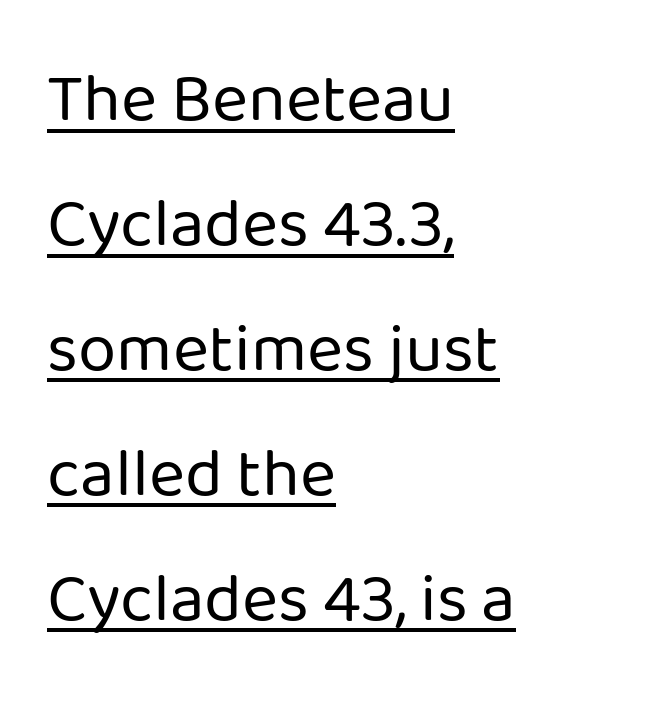
{"serif": "no", "italic": "no", "bold": "no", "weight": "regular", "width": "normal", "stroke_contrast": "low", "x_height": "medium", "monospaced": "no", "underline": "yes", "align": "left", "line_spacing_ratio": 1.81, "letter_spacing": "normal", "letter_spacing_em": 0.0, "glyph_px": 69}
